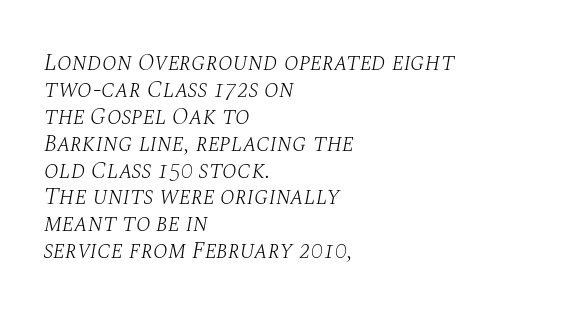
{"italic": "yes", "lean": "right", "slant_degrees": 10, "bold": "no", "underline": "no", "align": "left", "line_spacing": "tight", "line_spacing_ratio": 1.12, "letter_spacing": "normal", "letter_spacing_em": 0.0, "glyph_px": 24}
